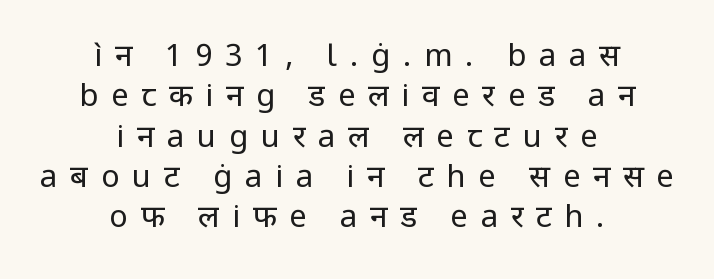
The rendering uses a moderate line-height, typical for paragraphs. It's the straight-up-and-down kind of type. Looks like regular typesetting: each glyph gets only the width it needs. Glance below the letters and you will spot only blank space.
